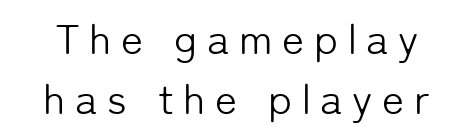
{"serif": "no", "italic": "no", "bold": "no", "weight": "light", "width": "normal", "stroke_contrast": "low", "x_height": "medium", "monospaced": "no", "underline": "no", "line_spacing": "normal", "line_spacing_ratio": 1.42, "letter_spacing": "wide", "letter_spacing_em": 0.23, "glyph_px": 42}
